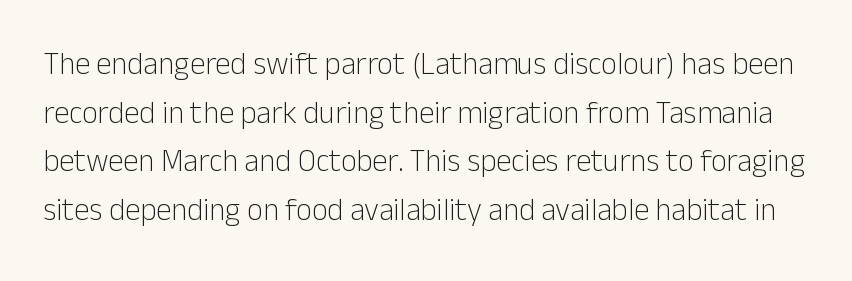
{"serif": "no", "italic": "no", "bold": "no", "weight": "light", "width": "normal", "stroke_contrast": "low", "x_height": "medium", "monospaced": "no", "underline": "no", "line_spacing": "normal", "line_spacing_ratio": 1.57, "letter_spacing": "normal", "letter_spacing_em": 0.0, "glyph_px": 31}
